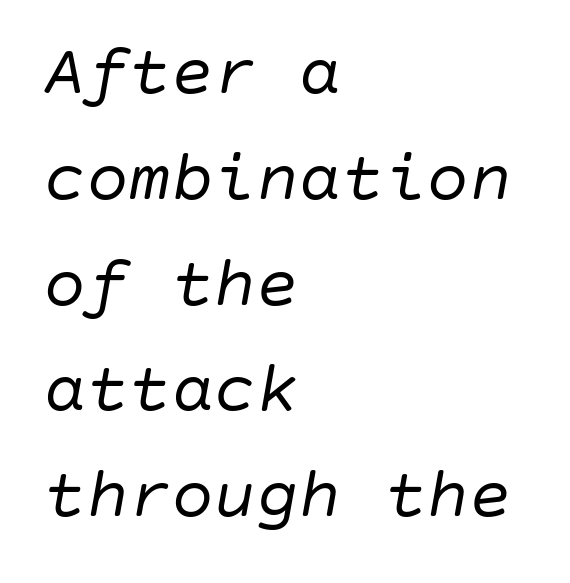
Words float on clear page, feet unadorned. Slant detected: the letters are inclined. The compositor pushed each line to the left boundary. A typesetter would call this zero additional tracking. Line spacing here is normal.
